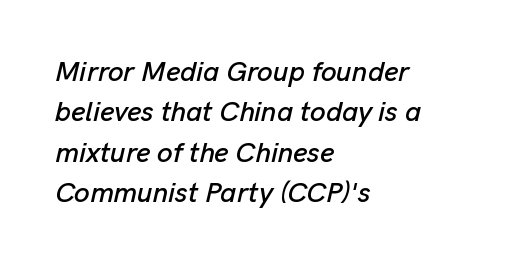
The image shows 28 px text type, italic (leaning right); set left-aligned, normal line spacing (1.44x), normal letter spacing, not underlined; low stroke contrast and a medium x-height.
